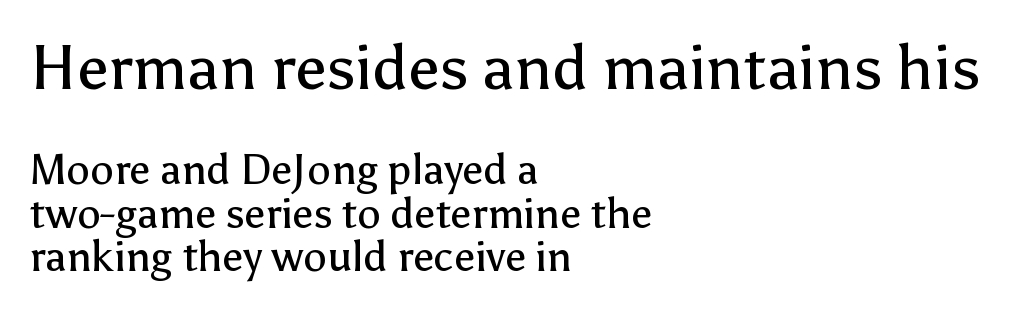
Character widths vary here, with narrow letters taking less room than wide ones. The type sits square on the baseline with zero lean. Leading: reduced. The glyphs are unaccompanied by any horizontal stroke below them. The ragged edge is on the right, which tells us the setting is flush left. The initial chunk of copy outweighs the following chunk in type size.
